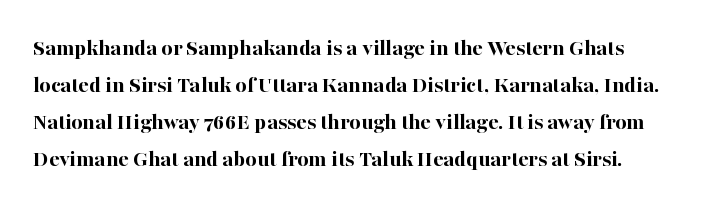
{"italic": "no", "bold": "yes", "underline": "no", "align": "left", "line_spacing": "normal", "line_spacing_ratio": 1.54, "letter_spacing": "normal", "letter_spacing_em": 0.0, "glyph_px": 24}
